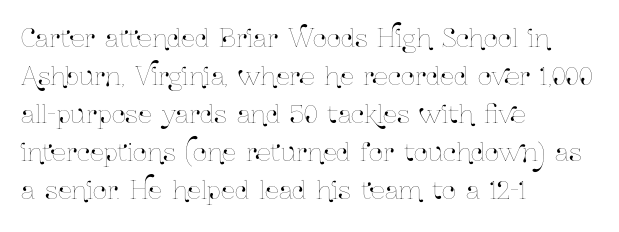
Plain, unruled lines of type. Each word holds together tightly as a unit, with standard inter-letter gaps. Every row of glyphs begins at an identical x-position on the left. Leading matches the norm, producing a regular column.
